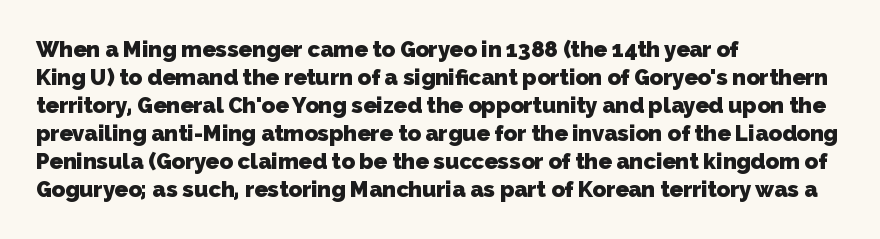
{"bold": "yes", "underline": "no", "align": "left", "line_spacing": "normal", "line_spacing_ratio": 1.27, "letter_spacing": "normal", "letter_spacing_em": 0.0, "glyph_px": 22}
